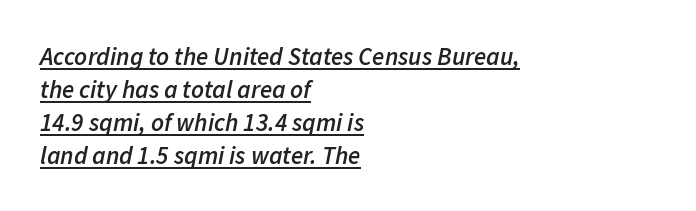
The image shows 25 px text type, italic (leaning right); set left-aligned, normal line spacing (1.32x), normal letter spacing, underlined.
